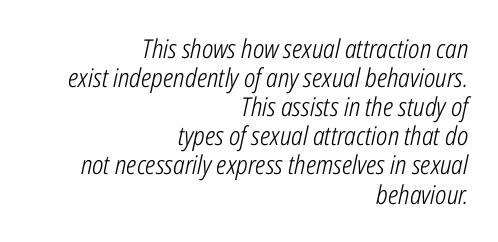
The image shows 26 px text type, italic (leaning right); set right-aligned, tight line spacing (1.12x), normal letter spacing, not underlined.
